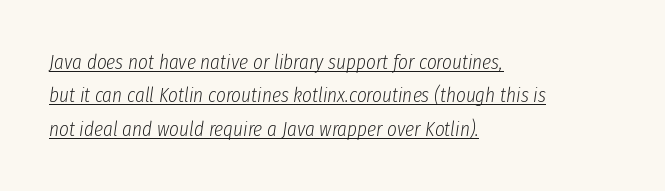
Q: Is the text bold? A: No.
Q: Is the text italic (slanted)? A: Yes, it leans right by about 8 degrees.
Q: Is the text underlined? A: Yes.
Q: How is the paragraph aligned? A: Left-aligned.
Q: Is the spacing between letters normal or unusually wide? A: Normal.
Q: Is the spacing between lines tight, normal or loose? A: Normal.
